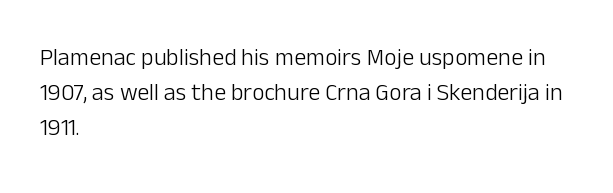
Q: Is the text bold? A: No.
Q: Is the text italic (slanted)? A: No, it is upright.
Q: Is the text underlined? A: No.
Q: How is the paragraph aligned? A: Left-aligned.
Q: Is the spacing between letters normal or unusually wide? A: Normal.
Q: Is the spacing between lines tight, normal or loose? A: Normal.
